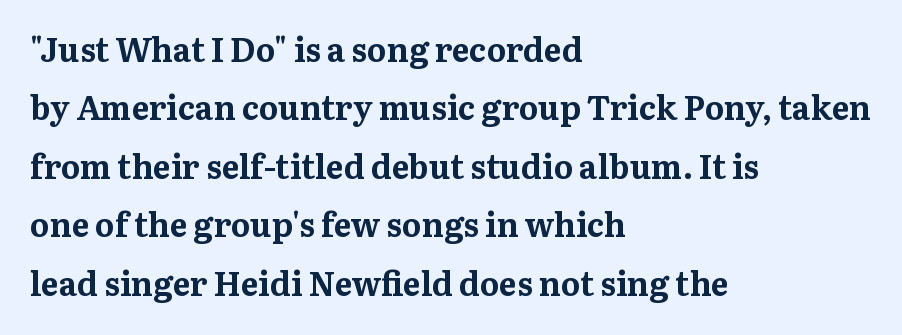
Q: Is the text bold? A: Yes.
Q: Is the text italic (slanted)? A: No, it is upright.
Q: Is the typeface a serif or a sans-serif typeface? A: Serif.
Q: Is the text underlined? A: No.
Q: How is the paragraph aligned? A: Left-aligned.
Q: Is the spacing between letters normal or unusually wide? A: Normal.
Q: Width (condensed, normal, or wide)? A: Normal.
Q: Stroke contrast? A: Medium.
Q: x-height? A: Medium.
Q: Monospaced? A: No.
